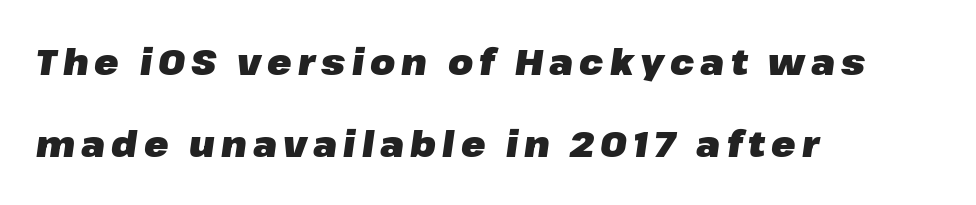
{"italic": "yes", "lean": "right", "slant_degrees": 8, "bold": "yes", "weight": "heavy", "width": "normal", "stroke_contrast": "low", "x_height": "medium", "monospaced": "no", "underline": "no", "align": "left", "line_spacing": "loose", "line_spacing_ratio": 2.28, "glyph_px": 36}
